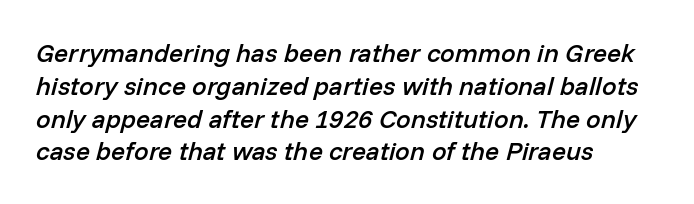
The image shows 26 px text type, italic (leaning right); set left-aligned, normal line spacing (1.26x), normal letter spacing, not underlined.
